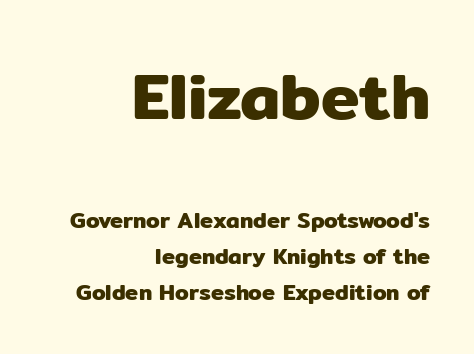
Q: Is the text italic (slanted)? A: No, it is upright.
Q: Is the typeface a serif or a sans-serif typeface? A: Sans-serif.
Q: Is the text underlined? A: No.
Q: How is the paragraph aligned? A: Right-aligned.
Q: Is the spacing between letters normal or unusually wide? A: Normal.
Q: Is the spacing between lines tight, normal or loose? A: Normal.
Q: Which block of text is set in a larger size, the first (top) or the second (bottom)? A: The first (top) one.
Q: Width (condensed, normal, or wide)? A: Normal.
Q: Stroke contrast? A: Low.
Q: x-height? A: Medium.
Q: Monospaced? A: No.
